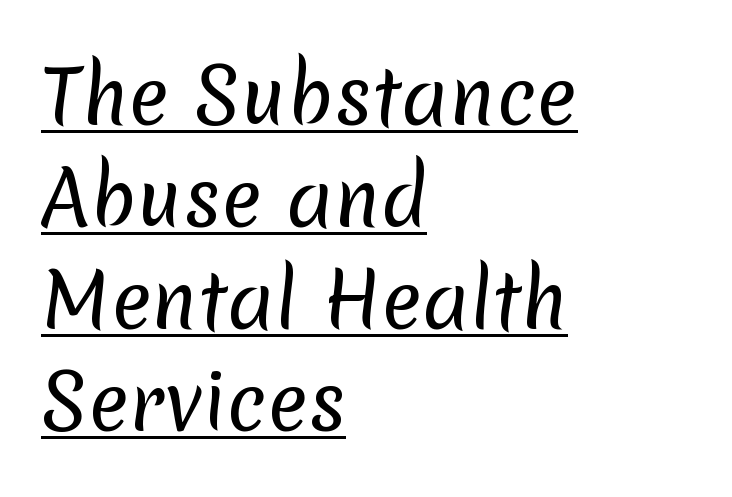
The image shows 75 px regular-weight sans-serif type; set left-aligned, normal line spacing (1.36x), normal letter spacing, underlined; low stroke contrast and a medium x-height.
